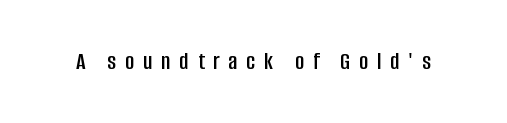
Plain, unruled lines of type. Look at the tracking — it's clearly loosened, letters drifting apart. The lettering holds an erect, upright posture throughout.
